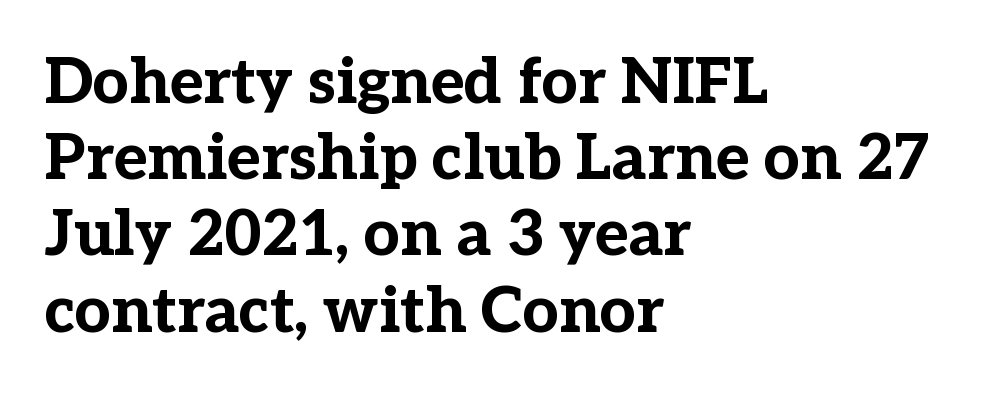
{"serif": "yes", "italic": "no", "bold": "yes", "weight": "bold", "width": "normal", "stroke_contrast": "low", "x_height": "medium", "monospaced": "no", "underline": "no", "align": "left", "line_spacing_ratio": 1.21, "letter_spacing": "normal", "letter_spacing_em": 0.0, "glyph_px": 63}
